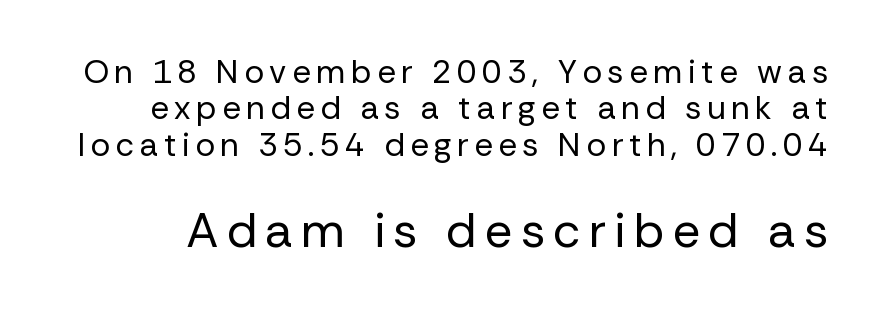
In terms of letterform style, serifs are entirely absent. This sample has the flowing, uneven cadence of proportional lettering. The letters look calm and open, with moderate or lighter stems. Has an underline been added? It has not. Size contrast runs from small at the top to large at the bottom. Line spacing here is tight.
